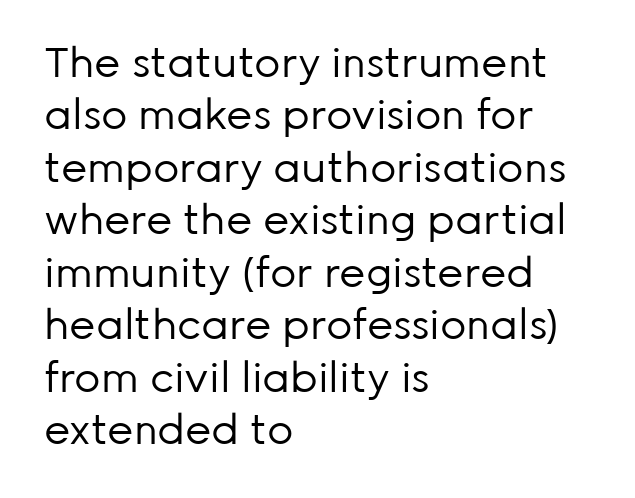
{"serif": "no", "italic": "no", "bold": "no", "weight": "regular", "width": "normal", "stroke_contrast": "low", "x_height": "medium", "monospaced": "no", "underline": "no", "align": "left", "line_spacing": "normal", "line_spacing_ratio": 1.28, "letter_spacing": "normal", "letter_spacing_em": 0.0, "glyph_px": 41}
